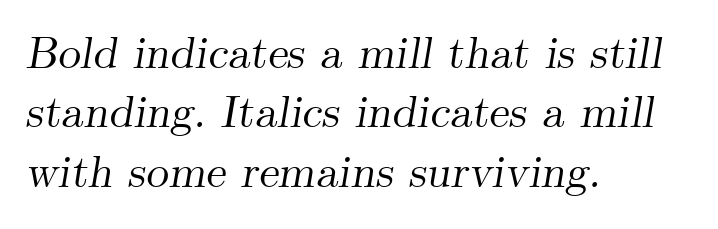
The image shows 45 px serif type, italic (leaning right); set left-aligned, normal line spacing (1.32x), normal letter spacing, not underlined; medium stroke contrast and a small x-height.
